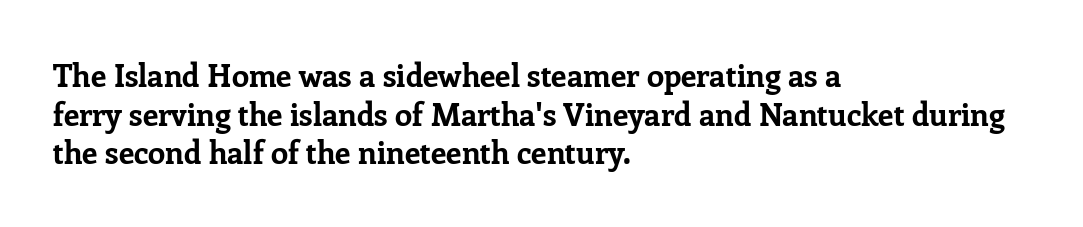
The image shows 31 px bold serif type, upright; set left-aligned, normal line spacing (1.25x), normal letter spacing, not underlined; low stroke contrast and a medium x-height.
